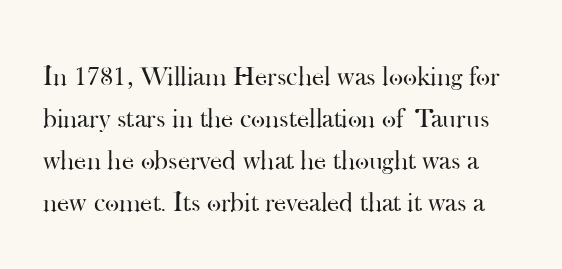
Plain, unruled lines of type. The specimen reads as upright at a glance. Normally led — the rows are evenly, conventionally spaced. The rendering keeps characters at their native spacing.
